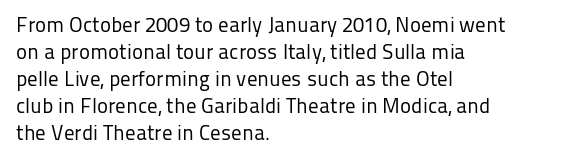
Q: Is the text bold? A: No.
Q: Is the text italic (slanted)? A: No, it is upright.
Q: Is the text underlined? A: No.
Q: How is the paragraph aligned? A: Left-aligned.
Q: Is the spacing between letters normal or unusually wide? A: Normal.
Q: Is the spacing between lines tight, normal or loose? A: Normal.
